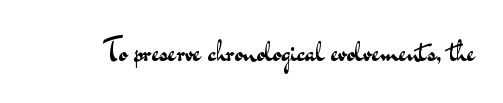
The letters carry no serifs — their stems end cleanly without finishing strokes. A typesetter would call this proportional, since set widths differ per character. A bare baseline throughout the passage. Is the stroke heavy? The answer is a plain regular-or-lighter. Students, note that the glyphs here touch the page at normal intervals.
